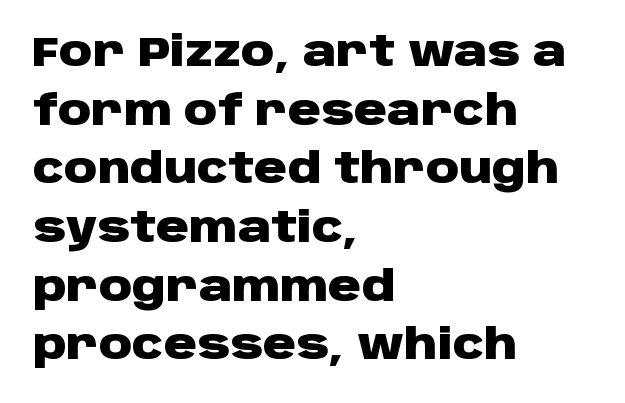
The image shows 41 px heavy, wide sans-serif type, upright; set left-aligned, normal line spacing (1.43x), normal letter spacing, not underlined; low stroke contrast and a large x-height.
